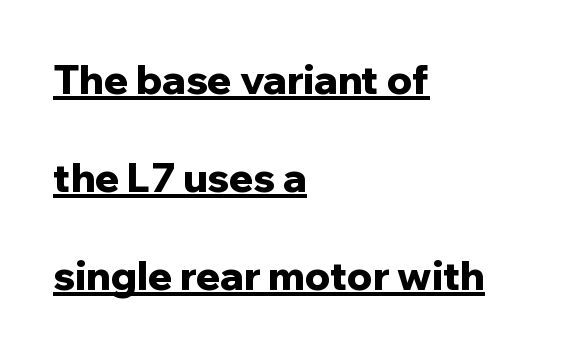
Q: Is the text bold? A: Yes.
Q: Is the text italic (slanted)? A: No, it is upright.
Q: Is the typeface a serif or a sans-serif typeface? A: Sans-serif.
Q: Is the text underlined? A: Yes.
Q: How is the paragraph aligned? A: Left-aligned.
Q: Is the spacing between letters normal or unusually wide? A: Normal.
Q: Is the spacing between lines tight, normal or loose? A: Loose.
Q: Width (condensed, normal, or wide)? A: Normal.
Q: Stroke contrast? A: Low.
Q: x-height? A: Medium.
Q: Monospaced? A: No.
